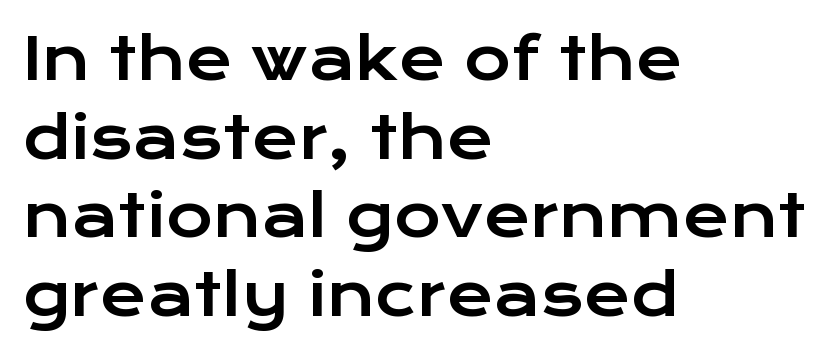
Q: Is the text italic (slanted)? A: No, it is upright.
Q: Is the typeface a serif or a sans-serif typeface? A: Sans-serif.
Q: Is the text underlined? A: No.
Q: How is the paragraph aligned? A: Left-aligned.
Q: Is the spacing between letters normal or unusually wide? A: Normal.
Q: Is the spacing between lines tight, normal or loose? A: Normal.
Q: Width (condensed, normal, or wide)? A: Wide.
Q: Stroke contrast? A: Low.
Q: x-height? A: Medium.
Q: Monospaced? A: No.
